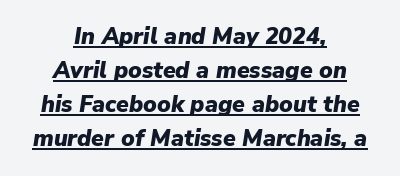
Q: Is the text bold? A: Yes.
Q: Is the text italic (slanted)? A: Yes, it leans right by about 9 degrees.
Q: Is the text underlined? A: Yes.
Q: How is the paragraph aligned? A: Centered.
Q: Is the spacing between letters normal or unusually wide? A: Normal.
Q: Is the spacing between lines tight, normal or loose? A: Normal.
